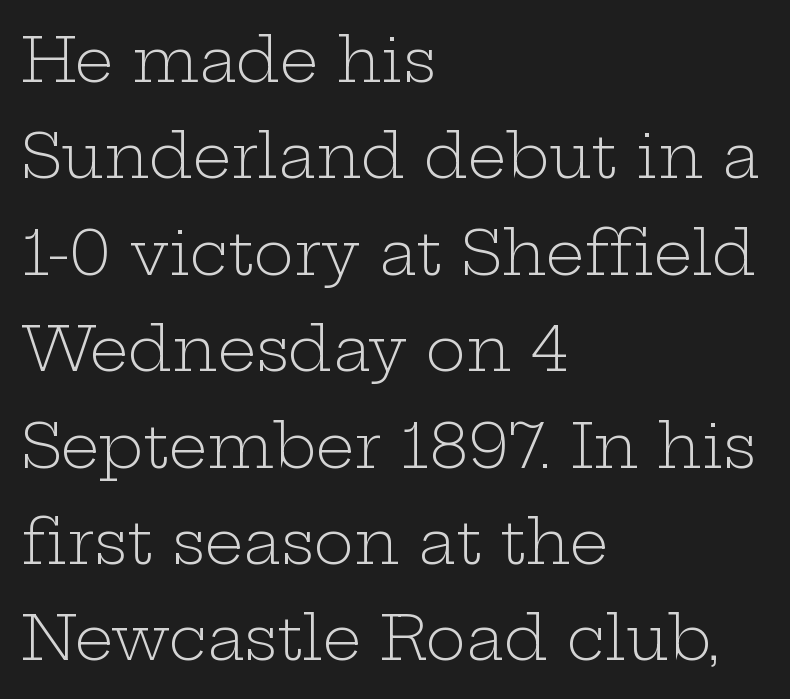
{"serif": "yes", "italic": "no", "bold": "no", "weight": "light", "width": "wide", "stroke_contrast": "low", "x_height": "medium", "monospaced": "no", "underline": "no", "align": "left", "line_spacing": "normal", "line_spacing_ratio": 1.58, "letter_spacing": "normal", "letter_spacing_em": 0.0, "glyph_px": 61}
